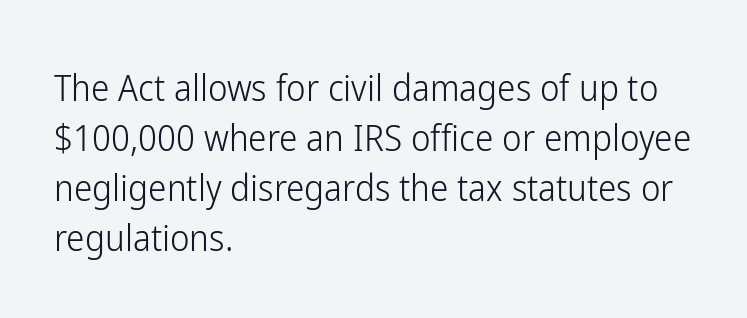
{"serif": "no", "italic": "no", "bold": "no", "weight": "light", "width": "condensed", "stroke_contrast": "low", "x_height": "medium", "monospaced": "no", "underline": "no", "align": "left", "line_spacing": "normal", "line_spacing_ratio": 1.35, "letter_spacing": "normal", "letter_spacing_em": 0.0, "glyph_px": 37}
